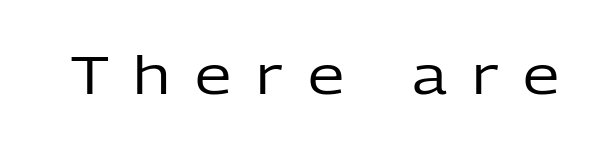
The image shows 52 px regular-weight sans-serif type, upright; set unusually wide letter spacing (+0.48 em), not underlined; low stroke contrast and a medium x-height.
